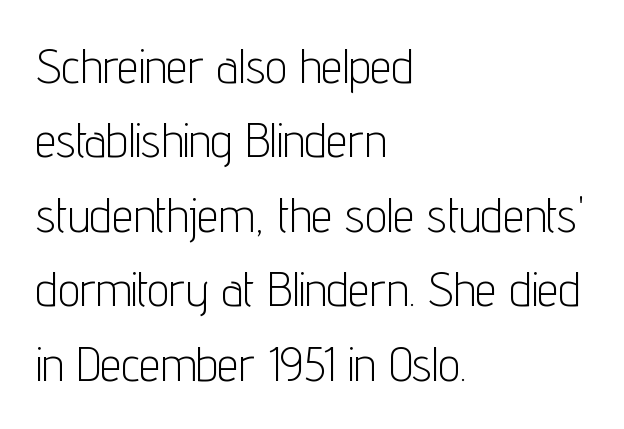
The image shows 48 px light, condensed sans-serif type, upright; set left-aligned, normal line spacing (1.55x), normal letter spacing, not underlined; low stroke contrast and a medium x-height.
